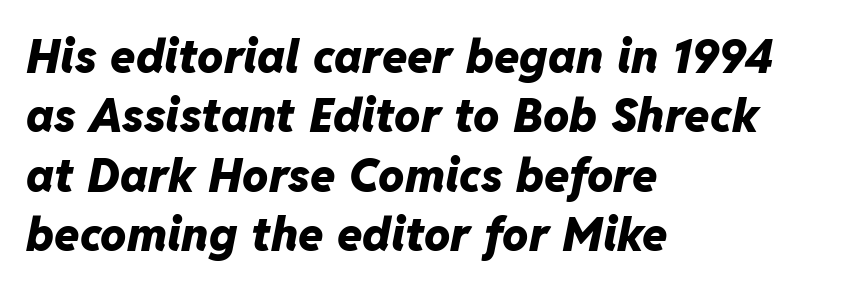
Q: Is the text bold? A: Yes.
Q: Is the text italic (slanted)? A: Yes, it leans right by about 11 degrees.
Q: Is the text underlined? A: No.
Q: How is the paragraph aligned? A: Left-aligned.
Q: Is the spacing between letters normal or unusually wide? A: Normal.
Q: Is the spacing between lines tight, normal or loose? A: Normal.
Q: Width (condensed, normal, or wide)? A: Normal.
Q: Stroke contrast? A: Low.
Q: x-height? A: Medium.
Q: Monospaced? A: No.
